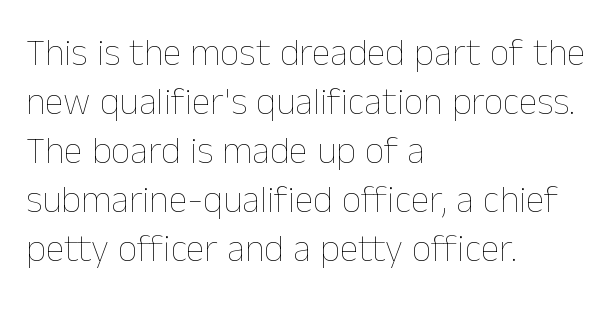
Q: Is the text bold? A: No.
Q: Is the text italic (slanted)? A: No, it is upright.
Q: Is the text underlined? A: No.
Q: How is the paragraph aligned? A: Left-aligned.
Q: Is the spacing between letters normal or unusually wide? A: Normal.
Q: Is the spacing between lines tight, normal or loose? A: Normal.
Q: Width (condensed, normal, or wide)? A: Normal.
Q: Stroke contrast? A: Low.
Q: x-height? A: Medium.
Q: Monospaced? A: No.
